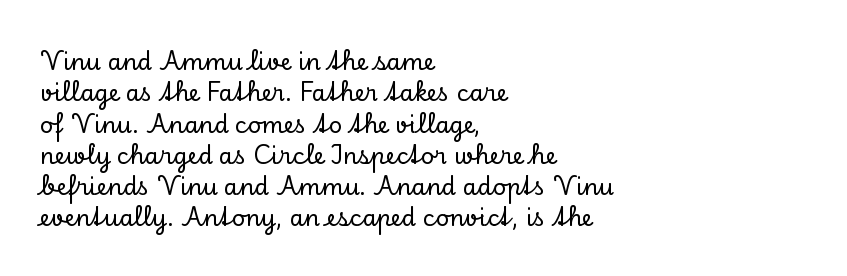
Q: Is the text italic (slanted)? A: No, it is upright.
Q: Is the text underlined? A: No.
Q: How is the paragraph aligned? A: Left-aligned.
Q: Is the spacing between letters normal or unusually wide? A: Normal.
Q: Is the spacing between lines tight, normal or loose? A: Normal.
